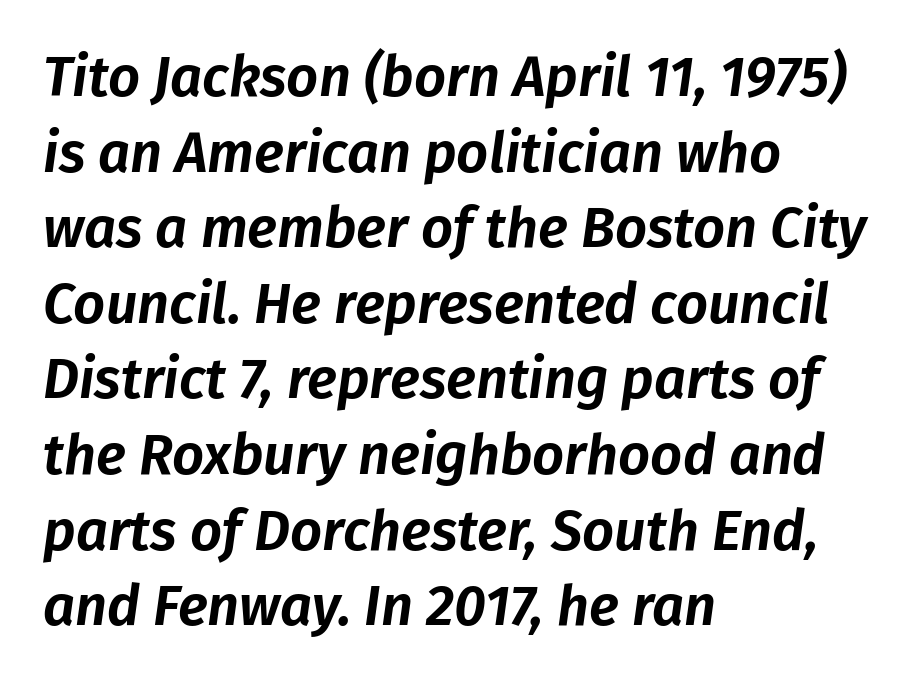
Q: Is the text italic (slanted)? A: Yes, it leans right by about 8 degrees.
Q: Is the text underlined? A: No.
Q: How is the paragraph aligned? A: Left-aligned.
Q: Is the spacing between letters normal or unusually wide? A: Normal.
Q: Is the spacing between lines tight, normal or loose? A: Normal.
Q: Width (condensed, normal, or wide)? A: Normal.
Q: Stroke contrast? A: Low.
Q: x-height? A: Medium.
Q: Monospaced? A: No.
